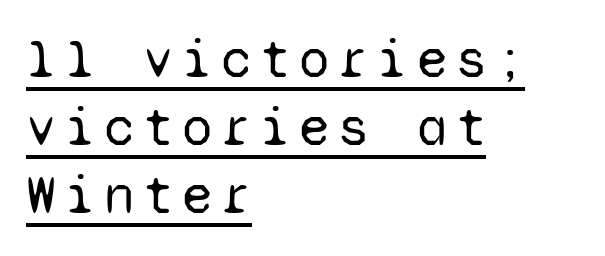
Q: Is the text bold? A: No.
Q: Is the text italic (slanted)? A: No, it is upright.
Q: Is the typeface a serif or a sans-serif typeface? A: Sans-serif.
Q: Is the text underlined? A: Yes.
Q: How is the paragraph aligned? A: Left-aligned.
Q: Width (condensed, normal, or wide)? A: Normal.
Q: Stroke contrast? A: Low.
Q: x-height? A: Medium.
Q: Monospaced? A: Yes.
